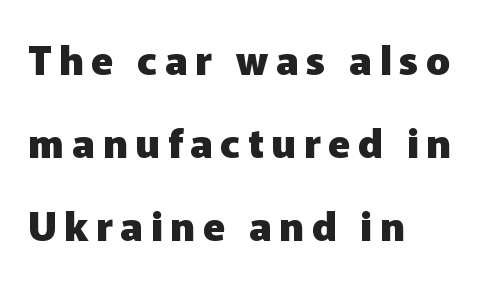
{"serif": "no", "italic": "no", "bold": "yes", "weight": "heavy", "width": "normal", "stroke_contrast": "low", "x_height": "medium", "monospaced": "no", "underline": "no", "align": "left", "line_spacing": "loose", "line_spacing_ratio": 2.07, "glyph_px": 40}
